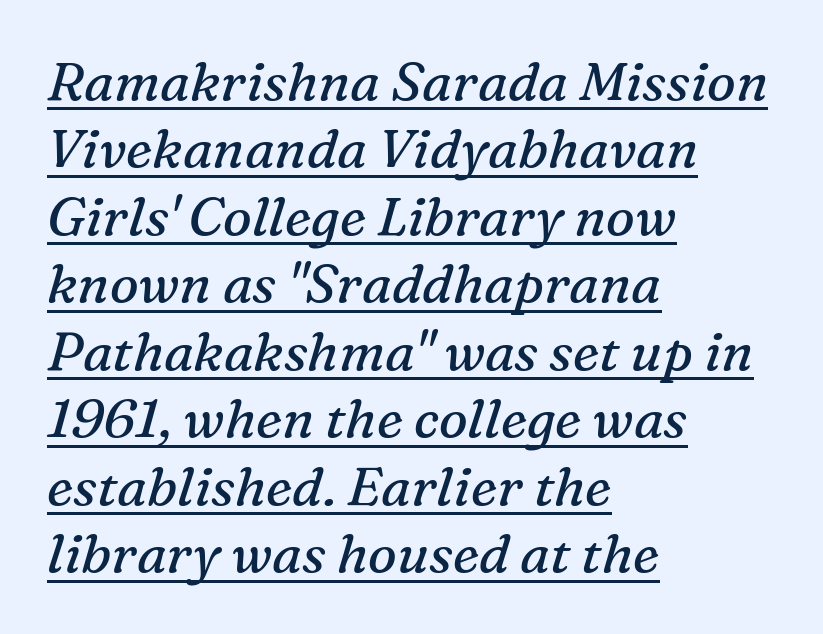
The typeface has the unassuming heft of standard copy or less. Where is the straight margin? On the left. Rows of type keep a routine distance in the vertical direction. The whole block is typeset with a tilt.
